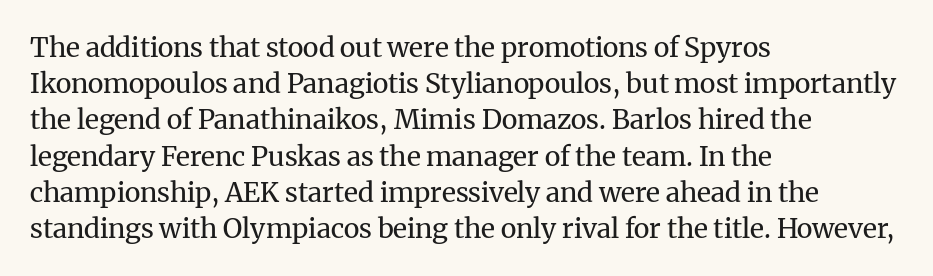
The strokes carry an ordinary text weight at most. Teacher's note: observe the even left margin — that is flush-left alignment. The lines sit at an ordinary, default distance from one another. Does extra space separate the letters? No, they use regular spacing. Posture: vertical. The specimen omits any rule beneath the text block's lines.
